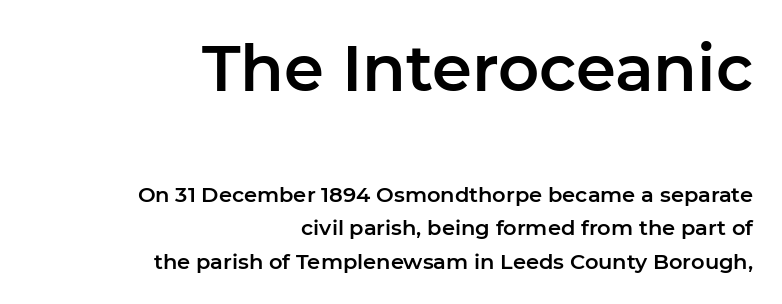
Q: Is the text italic (slanted)? A: No, it is upright.
Q: Is the typeface a serif or a sans-serif typeface? A: Sans-serif.
Q: Is the text underlined? A: No.
Q: How is the paragraph aligned? A: Right-aligned.
Q: Is the spacing between letters normal or unusually wide? A: Normal.
Q: Is the spacing between lines tight, normal or loose? A: Normal.
Q: Which block of text is set in a larger size, the first (top) or the second (bottom)? A: The first (top) one.
Q: Width (condensed, normal, or wide)? A: Normal.
Q: Stroke contrast? A: Low.
Q: x-height? A: Medium.
Q: Monospaced? A: No.
